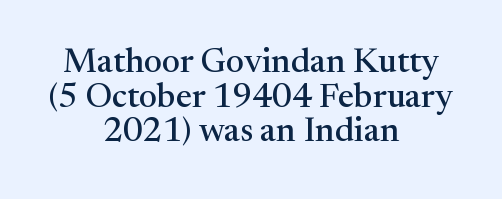
{"serif": "yes", "italic": "no", "width": "normal", "stroke_contrast": "medium", "x_height": "medium", "monospaced": "no", "underline": "no", "align": "center", "line_spacing": "tight", "line_spacing_ratio": 1.02, "letter_spacing": "normal", "letter_spacing_em": 0.0, "glyph_px": 34}
